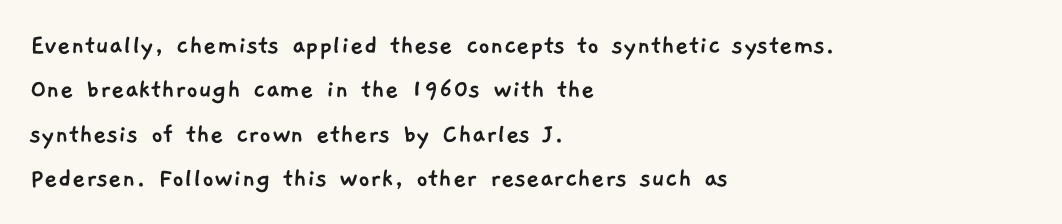
Q: Is the typeface a serif or a sans-serif typeface? A: Sans-serif.
Q: Is the text underlined? A: No.
Q: How is the paragraph aligned? A: Left-aligned.
Q: Is the spacing between letters normal or unusually wide? A: Normal.
Q: Is the spacing between lines tight, normal or loose? A: Normal.
Q: Width (condensed, normal, or wide)? A: Normal.
Q: Stroke contrast? A: Low.
Q: x-height? A: Medium.
Q: Monospaced? A: No.
